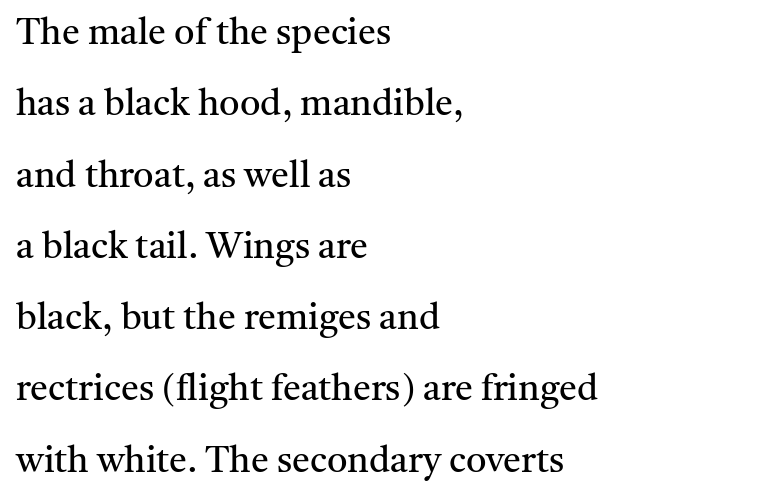
Q: Is the text bold? A: No.
Q: Is the text italic (slanted)? A: No, it is upright.
Q: Is the typeface a serif or a sans-serif typeface? A: Serif.
Q: Is the text underlined? A: No.
Q: How is the paragraph aligned? A: Left-aligned.
Q: Is the spacing between letters normal or unusually wide? A: Normal.
Q: Is the spacing between lines tight, normal or loose? A: Loose.
Q: Width (condensed, normal, or wide)? A: Normal.
Q: Stroke contrast? A: Medium.
Q: x-height? A: Medium.
Q: Monospaced? A: No.
